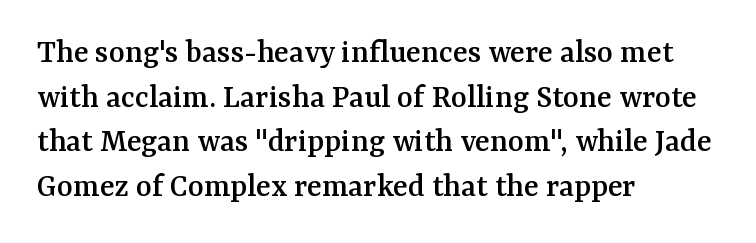
{"serif": "yes", "italic": "no", "width": "normal", "stroke_contrast": "medium", "x_height": "medium", "monospaced": "no", "underline": "no", "align": "left", "line_spacing": "normal", "line_spacing_ratio": 1.31, "letter_spacing": "normal", "letter_spacing_em": 0.0, "glyph_px": 34}
